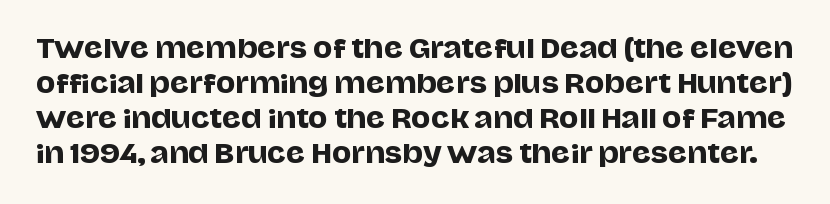
The rendering uses a moderate line-height, typical for paragraphs. The gap between lines stays unmarked. The axis of the letterforms is exactly vertical. Honestly, the letter spacing is just normal — you wouldn't notice it.
